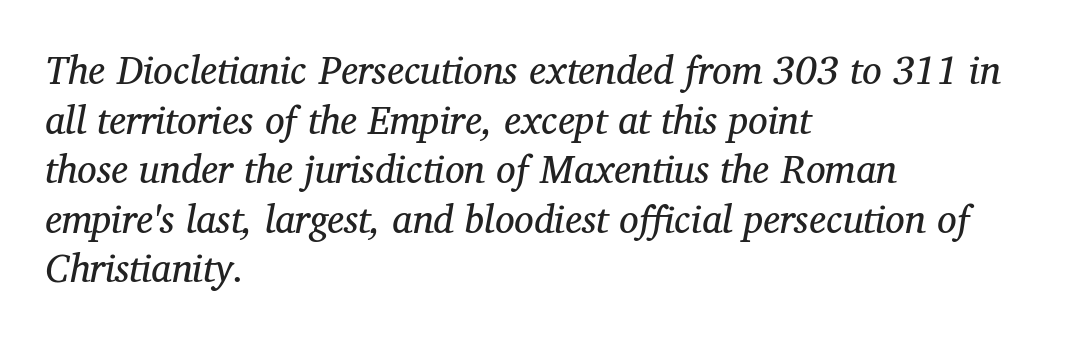
{"serif": "yes", "italic": "yes", "lean": "right", "slant_degrees": 12, "bold": "no", "weight": "regular", "width": "normal", "stroke_contrast": "medium", "x_height": "medium", "monospaced": "no", "underline": "no", "align": "left", "line_spacing": "normal", "line_spacing_ratio": 1.27, "letter_spacing": "normal", "letter_spacing_em": 0.0, "glyph_px": 39}
